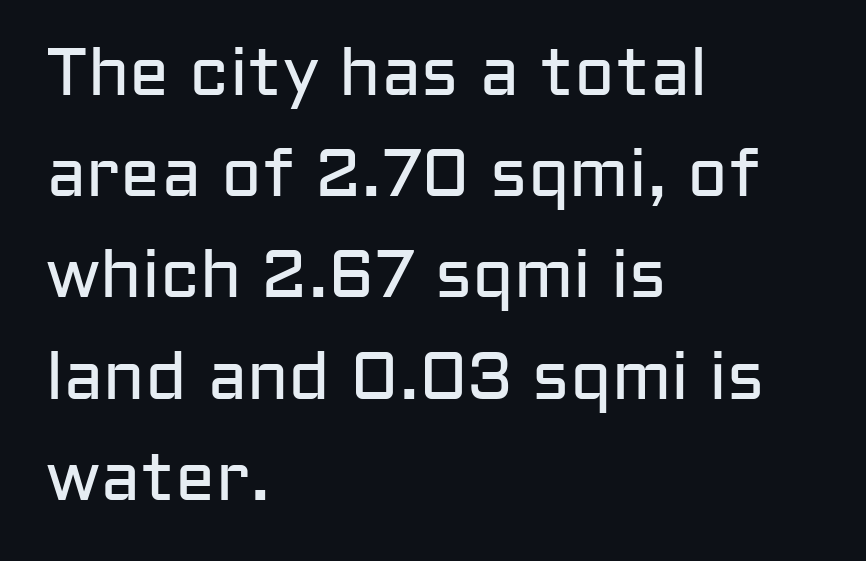
The image shows 67 px regular-weight sans-serif type, upright; set left-aligned, normal line spacing (1.51x), normal letter spacing, not underlined; low stroke contrast and a medium x-height.
